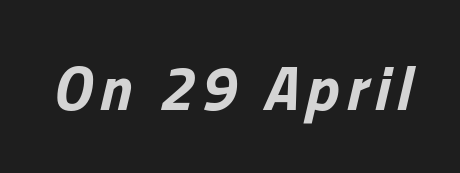
The image shows 63 px bold type, italic (leaning right); set not underlined; low stroke contrast and a medium x-height.
